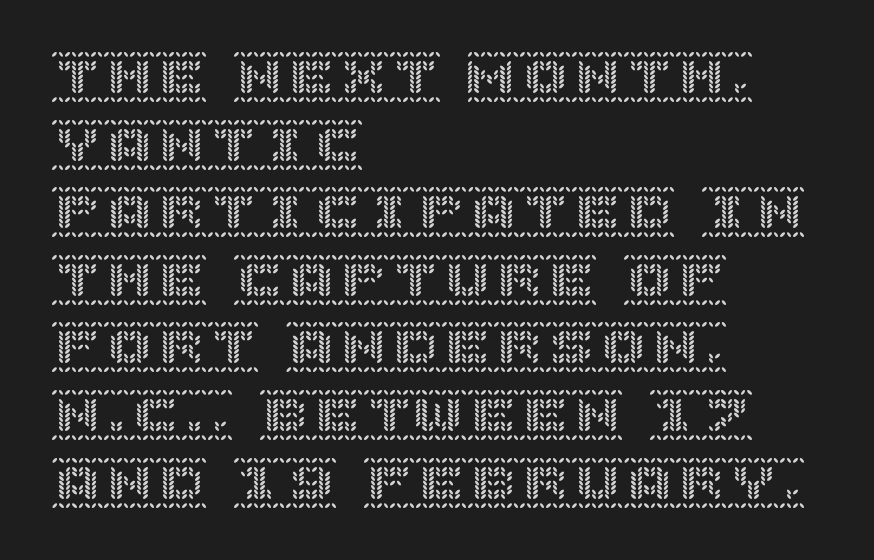
Horizontal alignment here is leftward, the default for most running prose. The space between consecutive lines is moderate. Has an underline been added? It has not. Honestly, the letter spacing is just normal — you wouldn't notice it. If you drew a line through each stem, it would be perfectly vertical.
